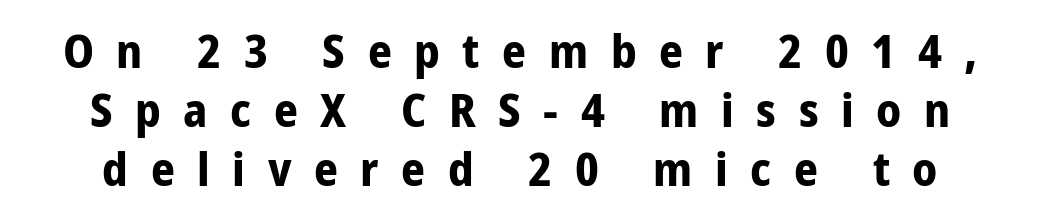
Q: Is the text bold? A: Yes.
Q: Is the text italic (slanted)? A: No, it is upright.
Q: Is the typeface a serif or a sans-serif typeface? A: Sans-serif.
Q: Is the text underlined? A: No.
Q: Is the spacing between letters normal or unusually wide? A: Unusually wide.
Q: Is the spacing between lines tight, normal or loose? A: Normal.
Q: Width (condensed, normal, or wide)? A: Condensed.
Q: Stroke contrast? A: Low.
Q: x-height? A: Medium.
Q: Monospaced? A: No.
